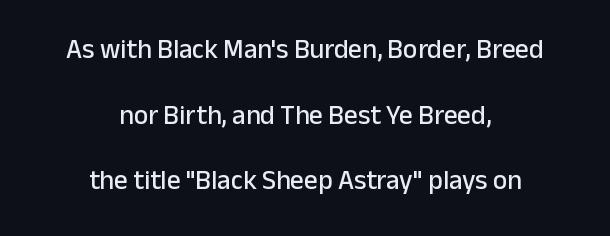
The image shows 27 px text type, upright; set centered, loose line spacing (2.43x), normal letter spacing, not underlined.
